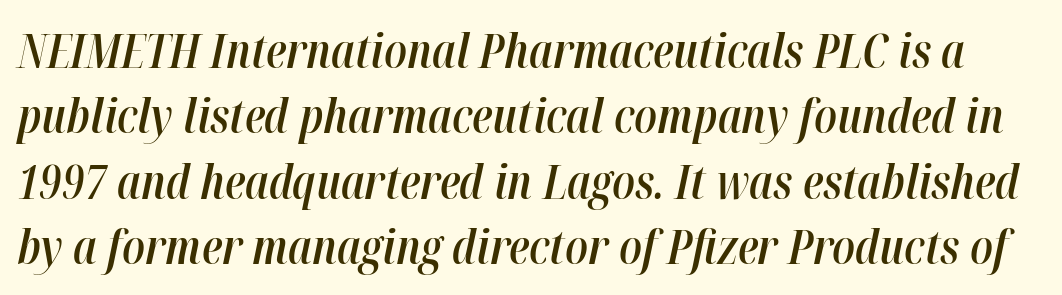
Looks like regular typesetting: each glyph gets only the width it needs. Caption: semibold face, moderately heavy strokes. Tracking value appears to be zero — textbook default spacing. Beneath every word, the page is bare. Quick note: italic. Reading down the column, the eye jumps a familiar distance to each next line.
